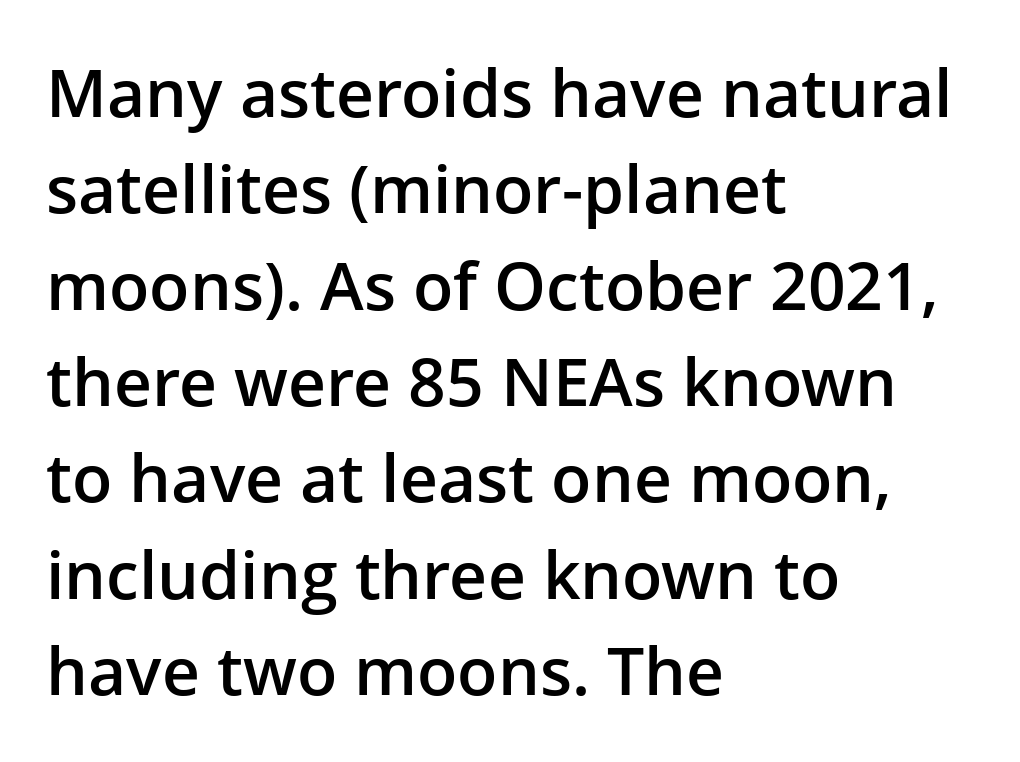
{"serif": "no", "italic": "no", "bold": "semi", "weight": "semibold", "width": "normal", "stroke_contrast": "low", "x_height": "medium", "monospaced": "no", "underline": "no", "align": "left", "line_spacing": "normal", "line_spacing_ratio": 1.46, "letter_spacing": "normal", "letter_spacing_em": 0.0, "glyph_px": 66}
